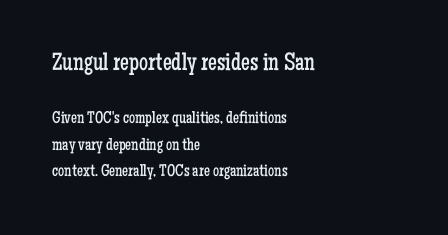
The image shows 25 px text type, upright; set left-aligned, normal line spacing (1.56x), normal letter spacing, not underlined; the first (top) block is 1.47x larger.
